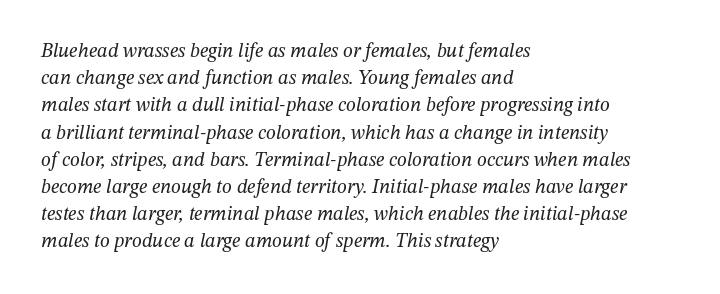
Short note: letters normally spaced. The paragraph shown leans on its left margin. The cut favours lightness, reaching ordinary text weight at its darkest. The strip under each line holds only bare page.
